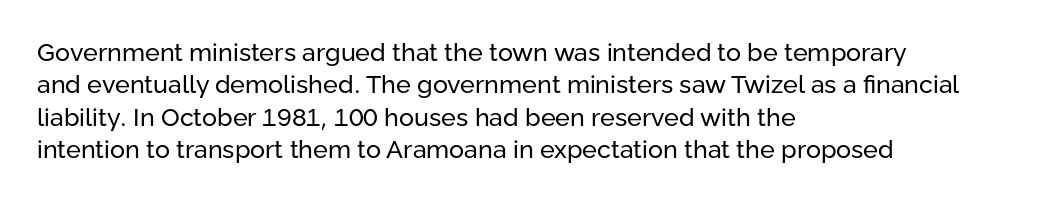
Q: Is the text bold? A: No.
Q: Is the text italic (slanted)? A: No, it is upright.
Q: Is the text underlined? A: No.
Q: How is the paragraph aligned? A: Left-aligned.
Q: Is the spacing between letters normal or unusually wide? A: Normal.
Q: Is the spacing between lines tight, normal or loose? A: Normal.
